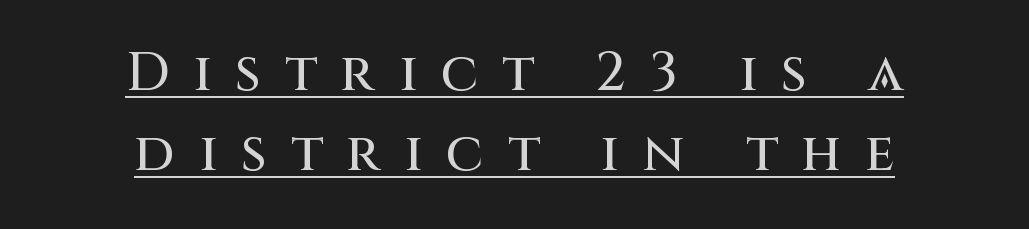
{"serif": "no", "italic": "no", "width": "normal", "stroke_contrast": "medium", "x_height": "large", "monospaced": "no", "underline": "yes", "align": "center", "line_spacing": "normal", "line_spacing_ratio": 1.49, "letter_spacing": "wide", "letter_spacing_em": 0.44, "glyph_px": 54}
